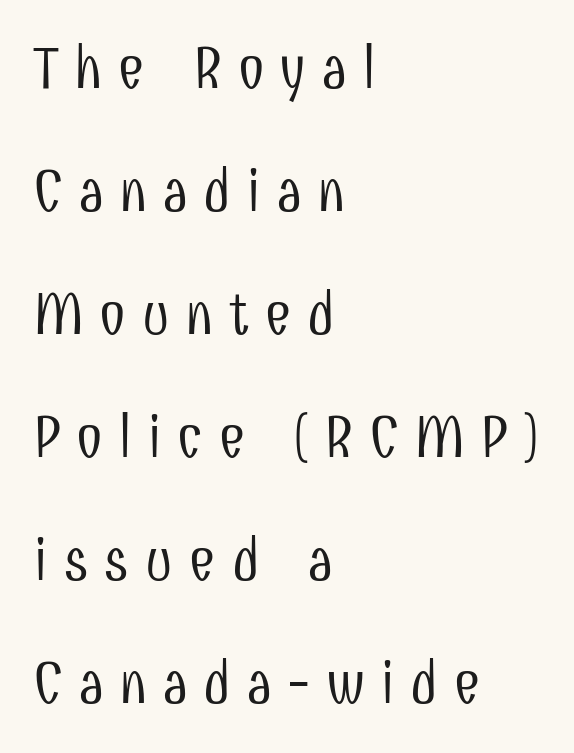
The image shows 60 px light, condensed sans-serif type, upright; set left-aligned, loose line spacing (2.05x), unusually wide letter spacing (+0.25 em), not underlined; low stroke contrast and a medium x-height.
